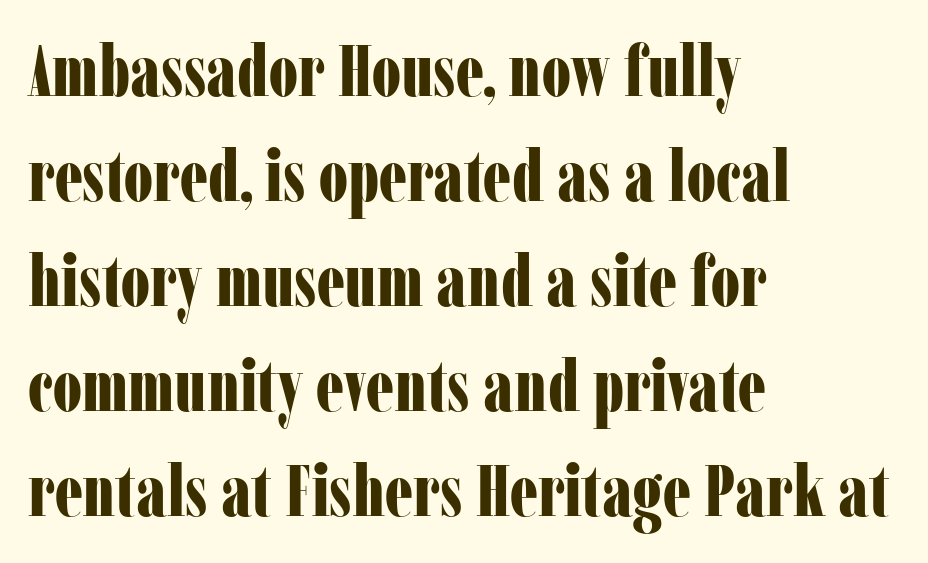
Leading matches the norm, producing a regular column. You can tell from the footed stems that serif type was used. Which margin do the lines hug? The left one — the right edge is uneven. Plain, unruled lines of type. This sample has the flowing, uneven cadence of proportional lettering. There is no visible air inserted between adjacent glyphs.
